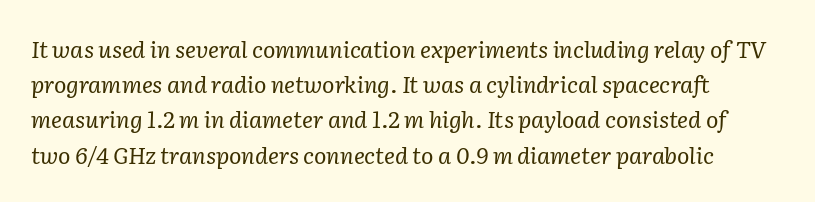
Tracking here is standard; glyphs follow each other at the usual distance. Would a proofreader flag this as italicized? Yes. Quick note: interline space is typical. Underline: absent.
